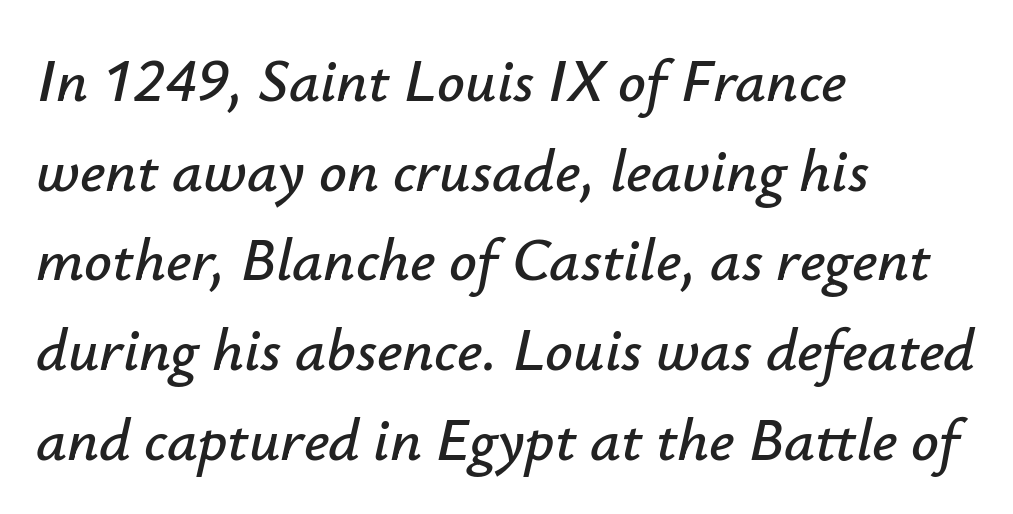
{"italic": "yes", "lean": "right", "slant_degrees": 12, "width": "normal", "stroke_contrast": "low", "x_height": "small", "monospaced": "no", "underline": "no", "align": "left", "line_spacing": "normal", "line_spacing_ratio": 1.47, "letter_spacing": "normal", "letter_spacing_em": 0.0, "glyph_px": 61}
